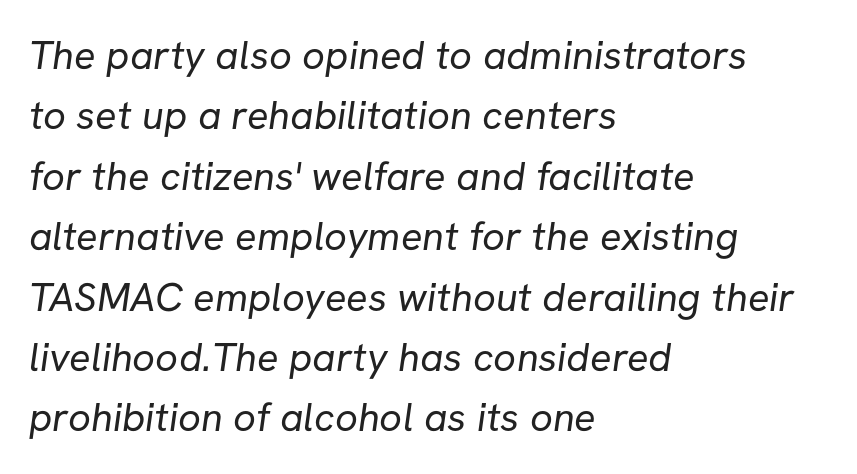
The image shows 40 px regular-weight sans-serif type; set left-aligned, normal line spacing (1.51x), normal letter spacing, not underlined; low stroke contrast and a medium x-height.
